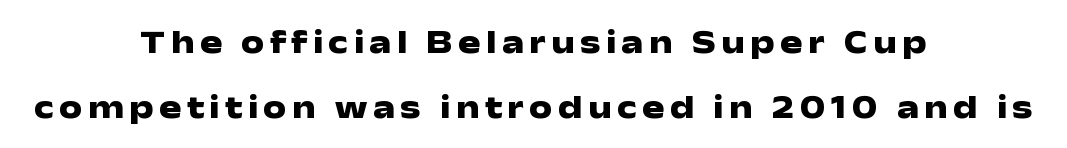
Q: Is the text bold? A: Yes.
Q: Is the text italic (slanted)? A: No, it is upright.
Q: Is the typeface a serif or a sans-serif typeface? A: Sans-serif.
Q: Is the text underlined? A: No.
Q: How is the paragraph aligned? A: Centered.
Q: Is the spacing between lines tight, normal or loose? A: Loose.
Q: Width (condensed, normal, or wide)? A: Wide.
Q: Stroke contrast? A: Low.
Q: x-height? A: Medium.
Q: Monospaced? A: No.
